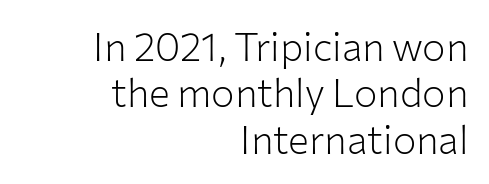
{"serif": "no", "italic": "no", "bold": "no", "weight": "light", "width": "normal", "stroke_contrast": "low", "x_height": "medium", "monospaced": "no", "underline": "no", "align": "right", "line_spacing_ratio": 1.19, "letter_spacing": "normal", "letter_spacing_em": 0.0, "glyph_px": 39}
